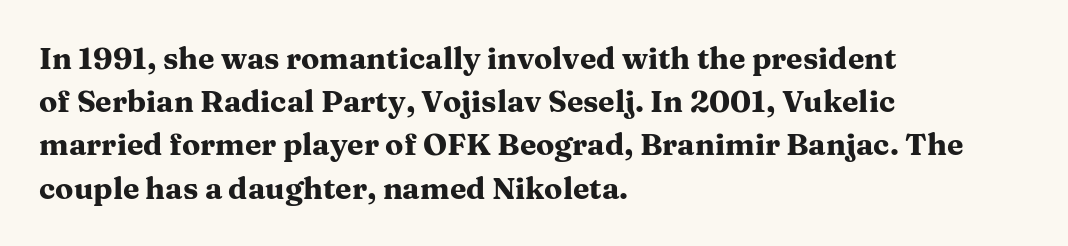
Q: Is the text bold? A: Yes.
Q: Is the text italic (slanted)? A: No, it is upright.
Q: Is the typeface a serif or a sans-serif typeface? A: Serif.
Q: Is the text underlined? A: No.
Q: How is the paragraph aligned? A: Left-aligned.
Q: Is the spacing between letters normal or unusually wide? A: Normal.
Q: Is the spacing between lines tight, normal or loose? A: Normal.
Q: Width (condensed, normal, or wide)? A: Wide.
Q: Stroke contrast? A: Medium.
Q: x-height? A: Medium.
Q: Monospaced? A: No.
